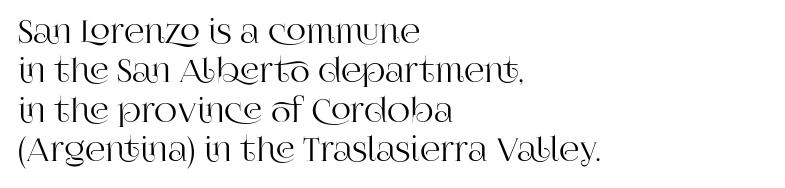
Rendered with straight, roman letterforms. The face used here is seriffed, in the tradition of book romans. Each line starts at the same left margin while the right side varies. The face used here is proportionally spaced, like ordinary book or web type. Nobody touched the tracking dial on this one. Bare-footed words on every line.
